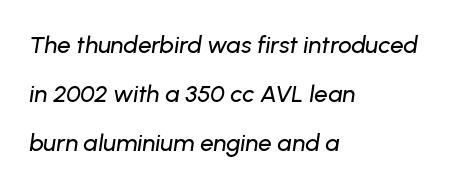
Horizontal bands of white between lines are thick stripes. Observe the ordinary spacing: letters are neighbours, not strangers. The passage shown leans; its letterforms are oblique. The foot of each line stays bare and open. The text block is weighted toward the left margin, trailing off unevenly rightward.
